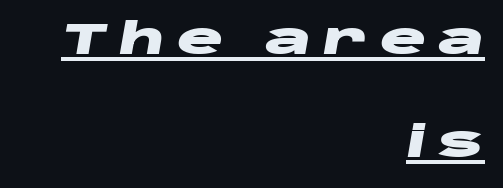
{"italic": "yes", "lean": "right", "slant_degrees": 10, "bold": "yes", "weight": "heavy", "width": "wide", "stroke_contrast": "low", "x_height": "large", "monospaced": "no", "underline": "yes", "align": "right", "line_spacing": "loose", "line_spacing_ratio": 2.4, "letter_spacing": "wide", "letter_spacing_em": 0.27, "glyph_px": 43}
